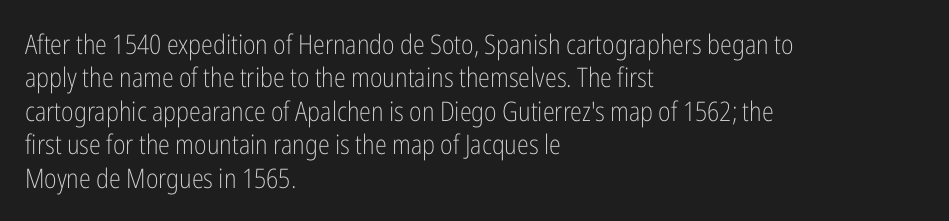
The image shows 27 px text type, upright; set left-aligned, line spacing 1.24x, normal letter spacing, not underlined.
